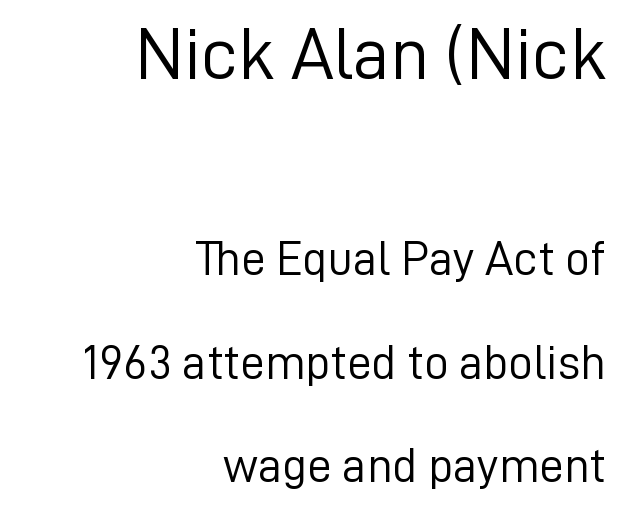
Q: Is the text bold? A: No.
Q: Is the text italic (slanted)? A: No, it is upright.
Q: Is the typeface a serif or a sans-serif typeface? A: Sans-serif.
Q: Is the text underlined? A: No.
Q: How is the paragraph aligned? A: Right-aligned.
Q: Is the spacing between letters normal or unusually wide? A: Normal.
Q: Is the spacing between lines tight, normal or loose? A: Loose.
Q: Which block of text is set in a larger size, the first (top) or the second (bottom)? A: The first (top) one.
Q: Width (condensed, normal, or wide)? A: Normal.
Q: Stroke contrast? A: Low.
Q: x-height? A: Medium.
Q: Monospaced? A: No.
